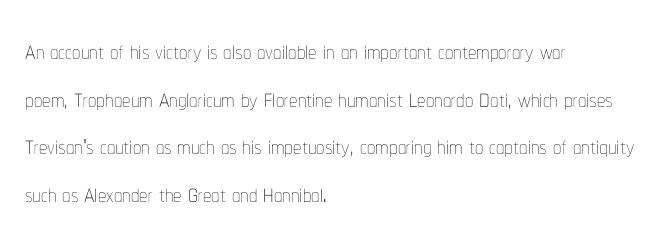
If you drew a ruler down the left edge, every line would touch it. What stands out about the letter spacing? Nothing — it is the standard amount. The foot of each line stays bare and open. Character widths vary here, with narrow letters taking less room than wide ones. Summary of weight: not heavy and not bold.
